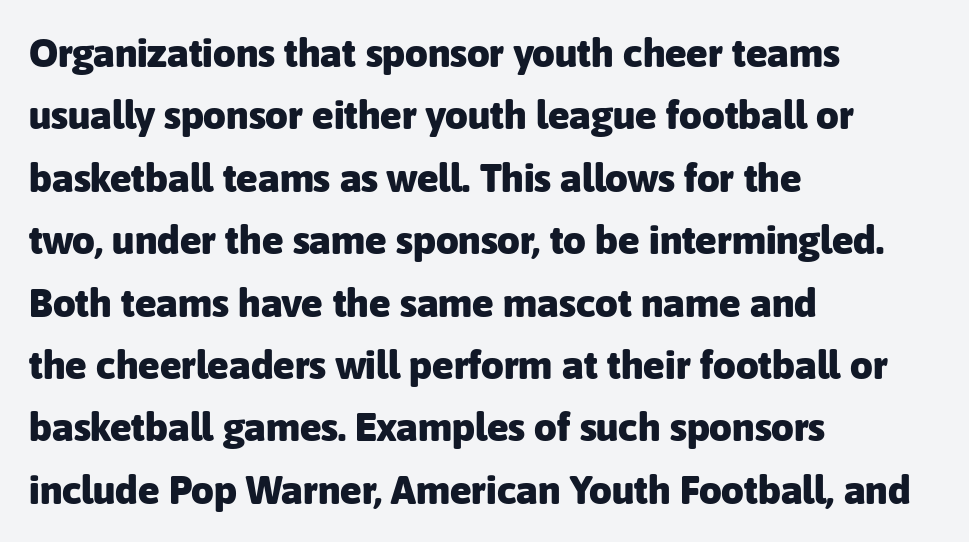
{"serif": "no", "italic": "no", "bold": "yes", "weight": "heavy", "width": "normal", "stroke_contrast": "low", "x_height": "medium", "monospaced": "no", "underline": "no", "align": "left", "line_spacing": "normal", "line_spacing_ratio": 1.56, "letter_spacing": "normal", "letter_spacing_em": 0.0, "glyph_px": 40}
